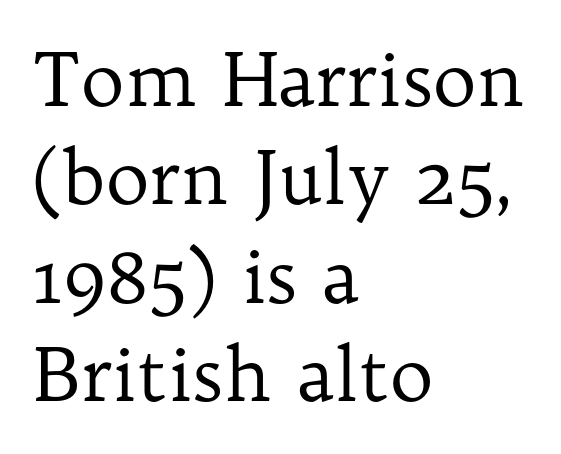
Q: Is the text bold? A: No.
Q: Is the text italic (slanted)? A: No, it is upright.
Q: Is the typeface a serif or a sans-serif typeface? A: Serif.
Q: Is the text underlined? A: No.
Q: How is the paragraph aligned? A: Left-aligned.
Q: Is the spacing between letters normal or unusually wide? A: Normal.
Q: Is the spacing between lines tight, normal or loose? A: Normal.
Q: Width (condensed, normal, or wide)? A: Normal.
Q: Stroke contrast? A: Low.
Q: x-height? A: Medium.
Q: Monospaced? A: No.
